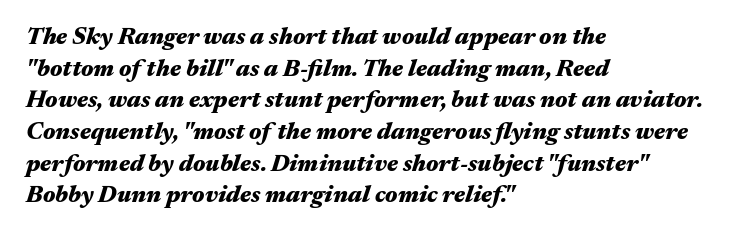
{"italic": "yes", "lean": "right", "slant_degrees": 17, "bold": "yes", "underline": "no", "align": "left", "line_spacing": "normal", "line_spacing_ratio": 1.32, "letter_spacing": "normal", "letter_spacing_em": 0.0, "glyph_px": 24}
